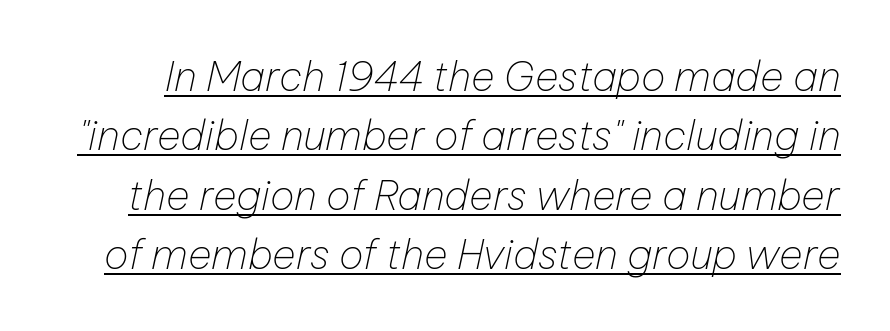
Q: Is the text bold? A: No.
Q: Is the text italic (slanted)? A: Yes, it leans right by about 12 degrees.
Q: Is the text underlined? A: Yes.
Q: Is the spacing between letters normal or unusually wide? A: Normal.
Q: Is the spacing between lines tight, normal or loose? A: Normal.
Q: Width (condensed, normal, or wide)? A: Normal.
Q: Stroke contrast? A: Low.
Q: x-height? A: Medium.
Q: Monospaced? A: No.
